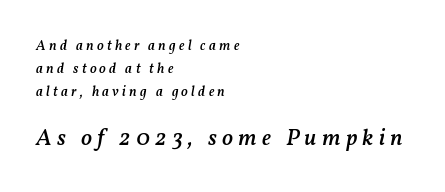
The image shows 23 px text type, italic (leaning right); set left-aligned, normal line spacing (1.63x), unusually wide letter spacing (+0.23 em), not underlined; the second (bottom) block is 1.64x larger.
